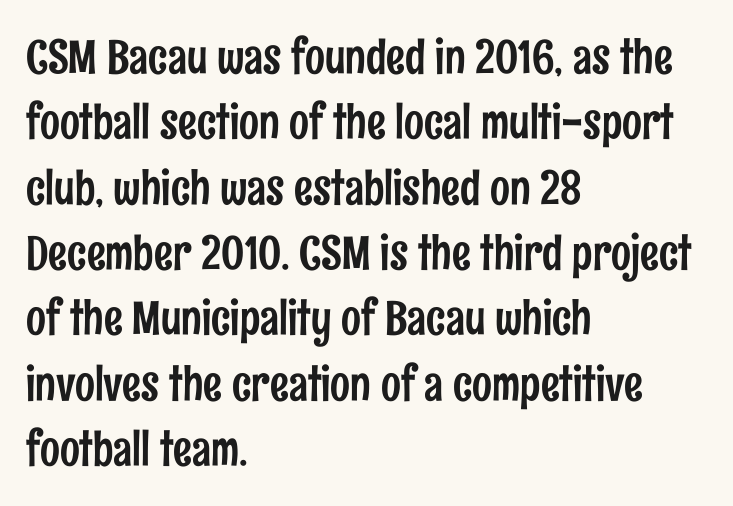
{"serif": "no", "italic": "no", "width": "condensed", "stroke_contrast": "low", "x_height": "medium", "monospaced": "no", "underline": "no", "align": "left", "line_spacing": "normal", "line_spacing_ratio": 1.39, "letter_spacing": "normal", "letter_spacing_em": 0.0, "glyph_px": 47}
